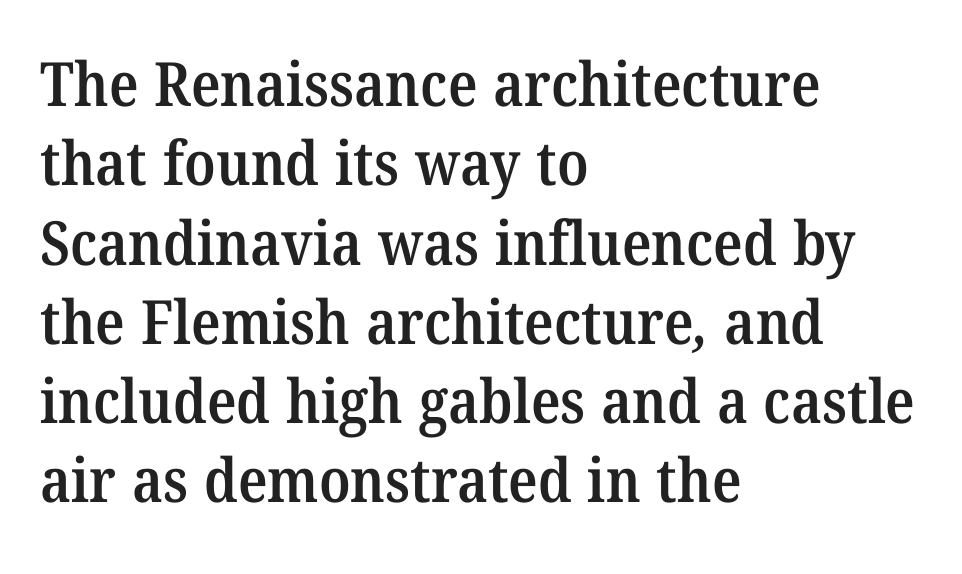
The image shows 61 px semibold serif type; set left-aligned, normal line spacing (1.3x), normal letter spacing, not underlined; medium stroke contrast and a medium x-height.
